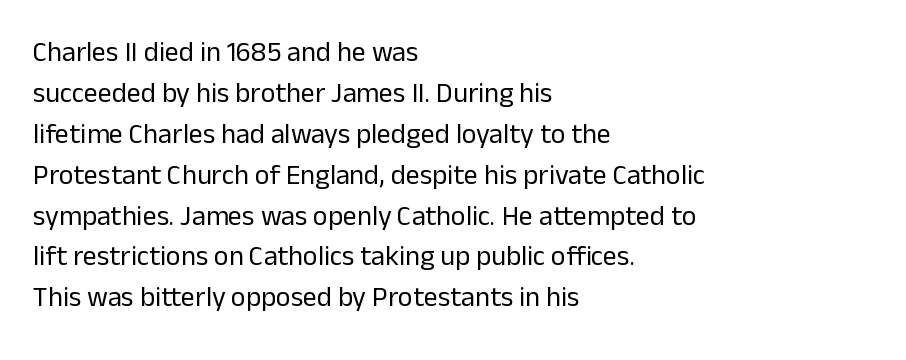
The image shows 28 px regular-weight sans-serif type, upright; set left-aligned, normal line spacing (1.46x), normal letter spacing, not underlined; low stroke contrast and a medium x-height.
